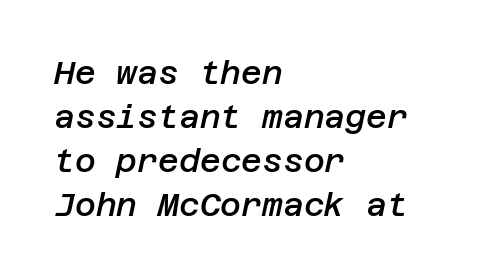
This rendering uses left alignment, leaving the right contour irregular. The glyphs are unaccompanied by any horizontal stroke below them. Students, this is semibold: more ink than regular, less than bold. The rows are spaced the way most documents space them.
